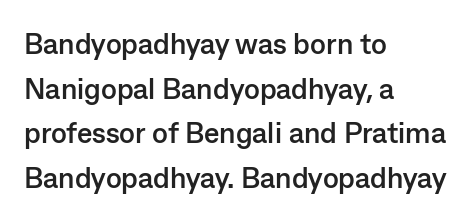
{"serif": "no", "italic": "no", "bold": "yes", "weight": "semibold", "width": "normal", "stroke_contrast": "low", "x_height": "medium", "monospaced": "no", "underline": "no", "align": "left", "line_spacing": "normal", "line_spacing_ratio": 1.54, "letter_spacing": "normal", "letter_spacing_em": 0.0, "glyph_px": 29}
